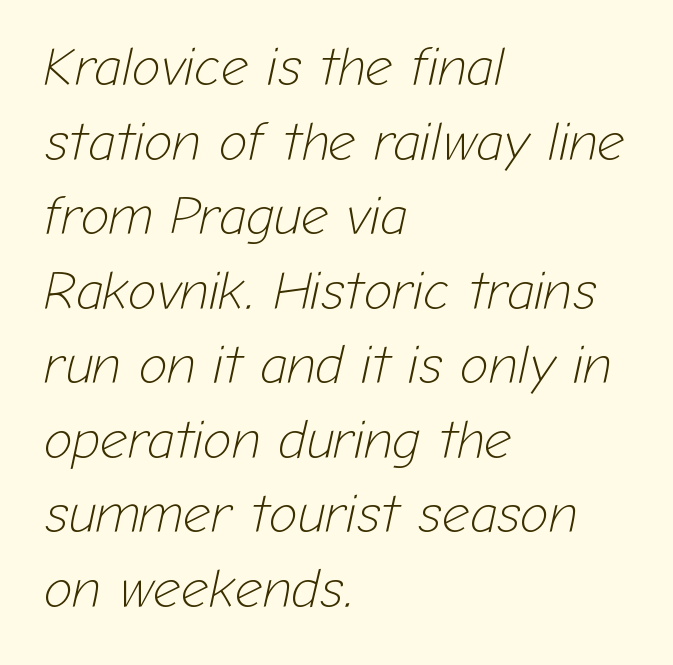
Quick note: underline off. What stands out about the letter spacing? Nothing — it is the standard amount. The rendering uses natural spacing where letterforms have individual widths. How would I describe the line gaps? Plain and ordinary. All the whitespace from short lines collects on the right. The whole block is typeset with a tilt.
